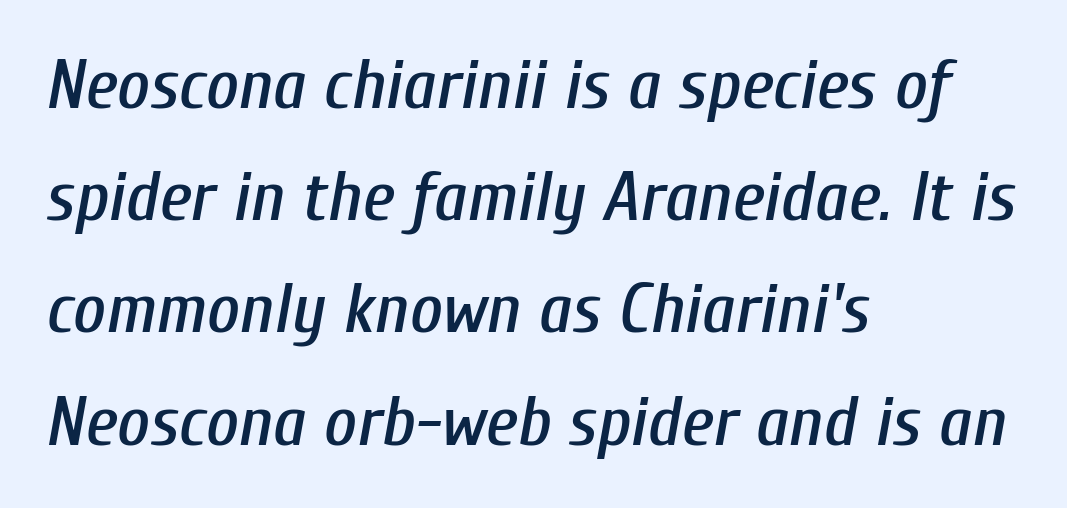
Note the varied advance widths — an 'i' is clearly narrower than an 'm'. The lines sit at an ordinary, default distance from one another. The compositor pushed each line to the left boundary. Standard letterfit; no display-style spreading of the glyphs.
